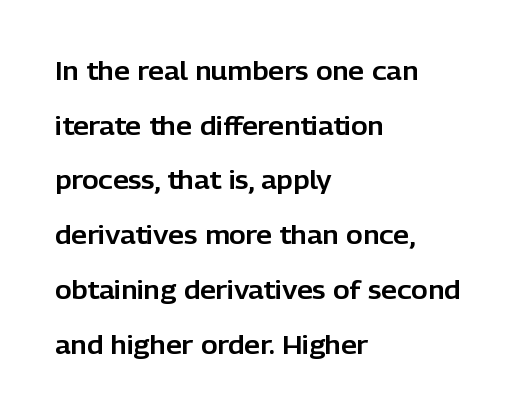
The image shows 25 px text type, upright; set left-aligned, loose line spacing (2.19x), normal letter spacing, not underlined.
